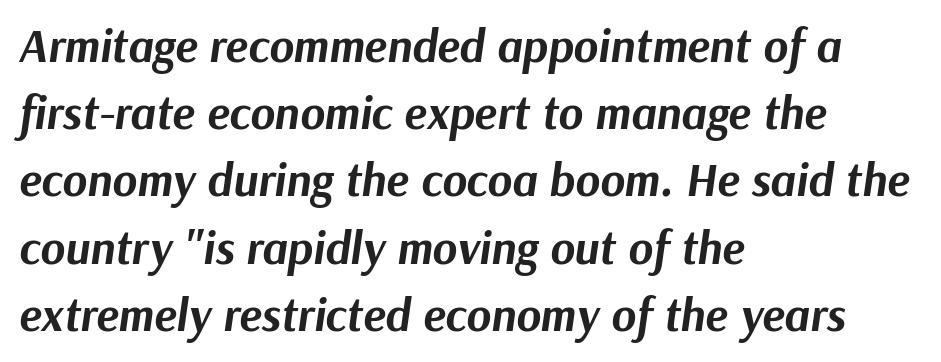
{"italic": "yes", "lean": "right", "slant_degrees": 9, "bold": "yes", "weight": "bold", "width": "normal", "stroke_contrast": "medium", "x_height": "medium", "monospaced": "no", "underline": "no", "align": "left", "line_spacing": "normal", "line_spacing_ratio": 1.43, "letter_spacing": "normal", "letter_spacing_em": 0.0, "glyph_px": 47}
